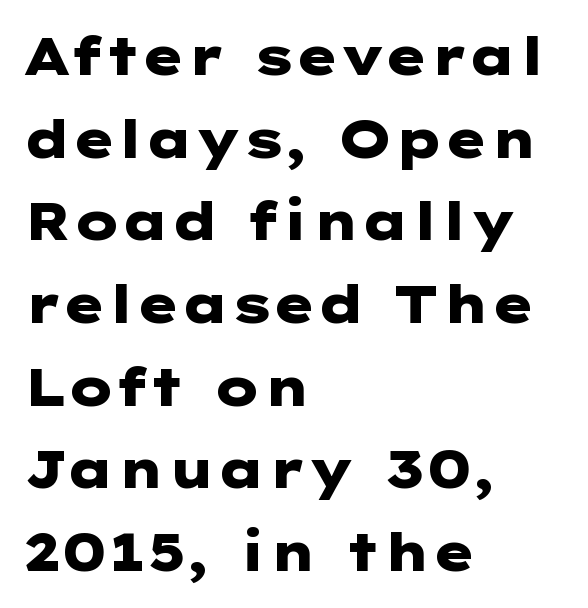
Q: Is the text bold? A: Yes.
Q: Is the text italic (slanted)? A: No, it is upright.
Q: Is the typeface a serif or a sans-serif typeface? A: Sans-serif.
Q: Is the text underlined? A: No.
Q: How is the paragraph aligned? A: Left-aligned.
Q: Is the spacing between letters normal or unusually wide? A: Normal.
Q: Is the spacing between lines tight, normal or loose? A: Normal.
Q: Width (condensed, normal, or wide)? A: Wide.
Q: Stroke contrast? A: Low.
Q: x-height? A: Medium.
